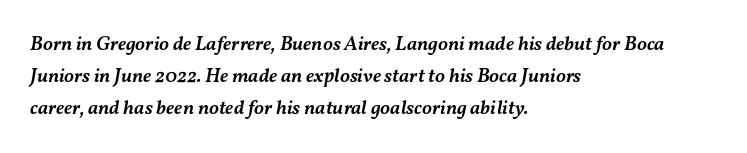
Characters are canted at an angle relative to the baseline's perpendicular. Plain, unruled lines of type. Here the glyphs are tracked normally, forming tight word shapes. The vertical gap from one line to the next is medium. In CSS terms this would be text-align: left.
